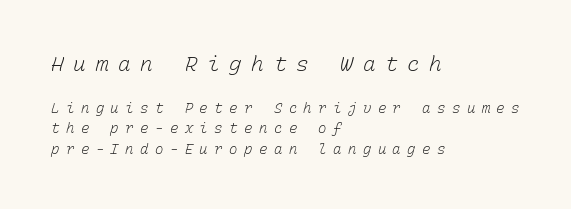
{"bold": "no", "underline": "no", "align": "left", "line_spacing": "normal", "line_spacing_ratio": 1.47, "letter_spacing": "wide", "letter_spacing_em": 0.46, "larger_block": "first", "size_ratio": 1.5, "glyph_px": 21}
